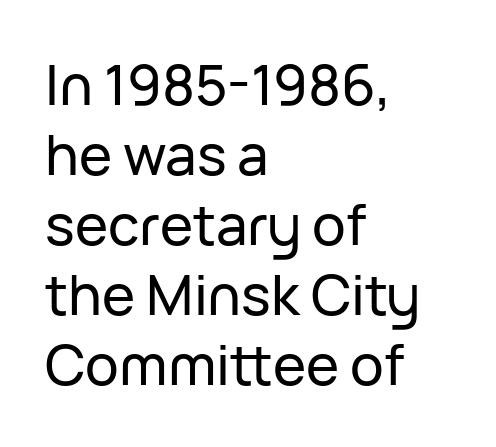
{"serif": "no", "italic": "no", "width": "normal", "stroke_contrast": "low", "x_height": "medium", "monospaced": "no", "underline": "no", "align": "left", "line_spacing": "normal", "line_spacing_ratio": 1.25, "letter_spacing": "normal", "letter_spacing_em": 0.0, "glyph_px": 56}
